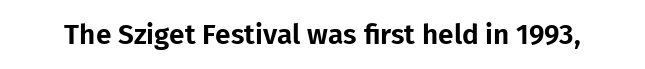
Tracking here is standard; glyphs follow each other at the usual distance. You can tell it's not italic because the verticals are truly vertical. Typographically, this falls in the sans-serif category. The letters advance in unequal steps, a hallmark of proportional type. No word sits above an underline.
